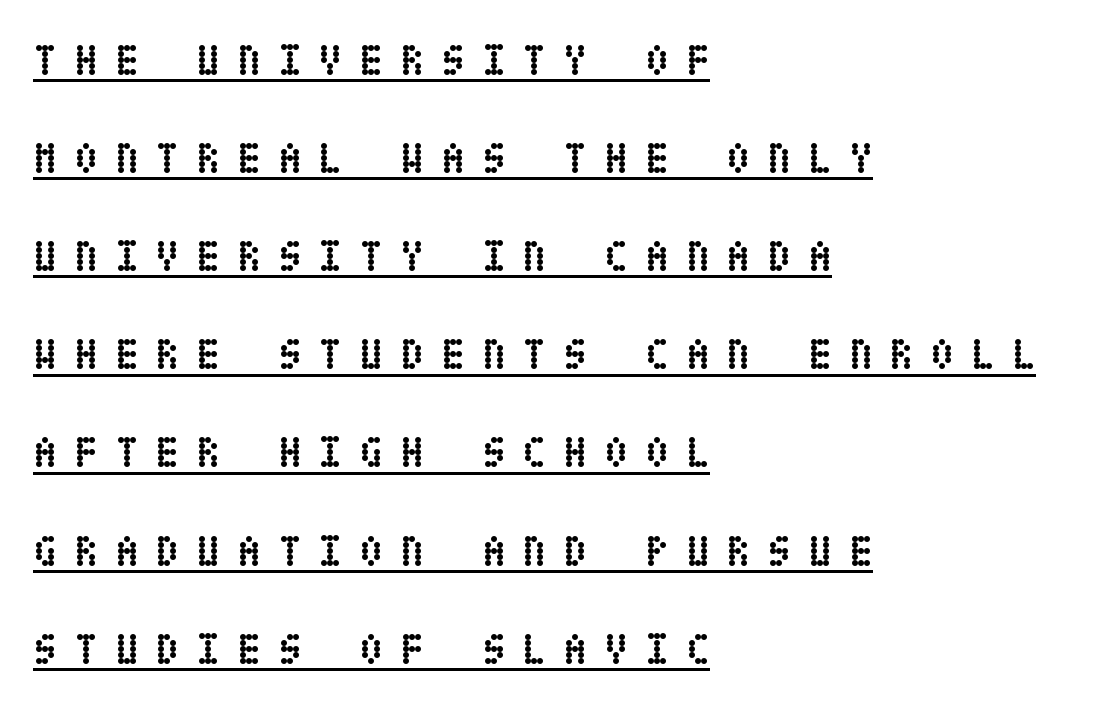
You'd pick this weight for a headline — it's a proper bold. The passage is arranged the way most books set body copy — flush left. The letters stand upright; this is a roman face. Beneath each row of characters lies a ruled line. Short note: letters widely spaced. The space between consecutive lines is lavish.
